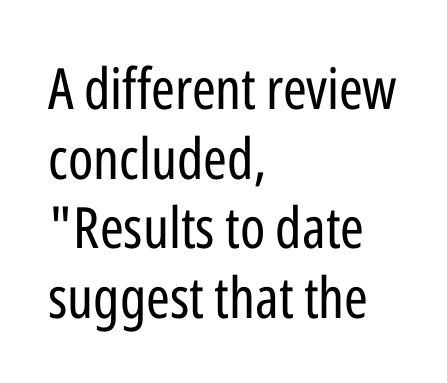
The image shows 57 px regular-weight, condensed sans-serif type, upright; set left-aligned, line spacing 1.22x, normal letter spacing, not underlined; low stroke contrast and a medium x-height.
